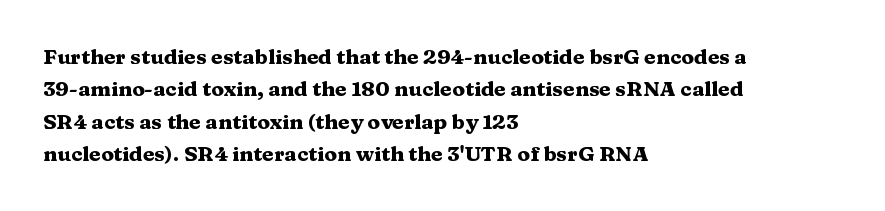
Q: Is the text bold? A: Yes.
Q: Is the text italic (slanted)? A: No, it is upright.
Q: Is the text underlined? A: No.
Q: How is the paragraph aligned? A: Left-aligned.
Q: Is the spacing between letters normal or unusually wide? A: Normal.
Q: Is the spacing between lines tight, normal or loose? A: Normal.
